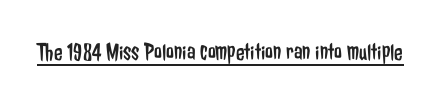
The image shows 25 px text type, upright; set normal letter spacing, underlined.
